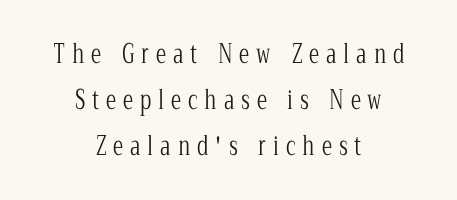
Q: Is the text bold? A: No.
Q: Is the text italic (slanted)? A: No, it is upright.
Q: Is the text underlined? A: No.
Q: How is the paragraph aligned? A: Centered.
Q: Is the spacing between letters normal or unusually wide? A: Unusually wide.
